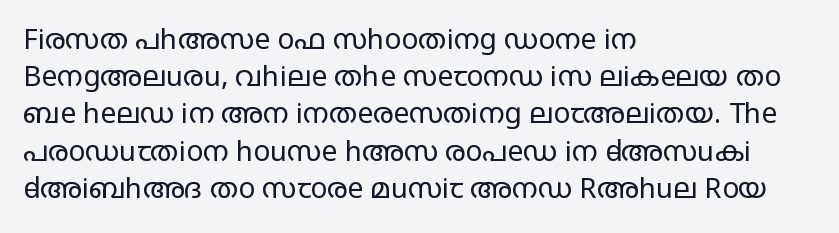
{"serif": "no", "italic": "no", "bold": "no", "weight": "regular", "width": "wide", "stroke_contrast": "low", "x_height": "large", "monospaced": "no", "underline": "no", "align": "left", "line_spacing": "normal", "line_spacing_ratio": 1.33, "letter_spacing": "normal", "letter_spacing_em": 0.0, "glyph_px": 28}
